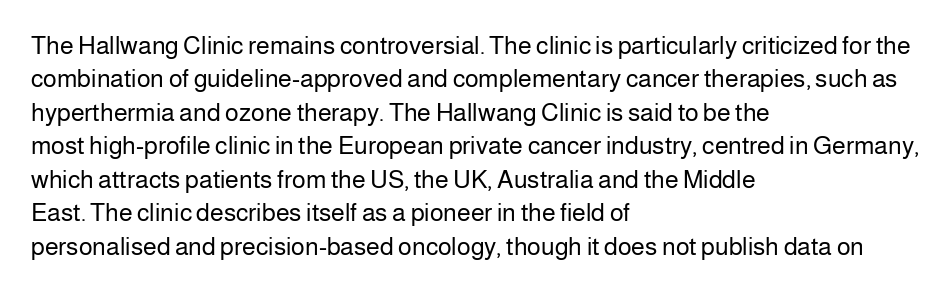
The image shows 25 px text type, upright; set left-aligned, normal line spacing (1.34x), normal letter spacing, not underlined.
